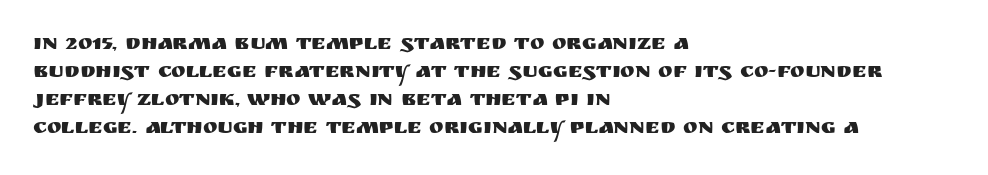
{"italic": "no", "underline": "no", "align": "left", "line_spacing": "normal", "line_spacing_ratio": 1.27, "letter_spacing": "normal", "letter_spacing_em": 0.0, "glyph_px": 22}
